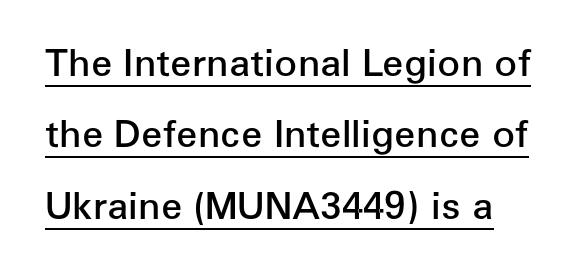
{"serif": "no", "italic": "no", "bold": "semi", "weight": "semibold", "width": "normal", "stroke_contrast": "low", "x_height": "medium", "monospaced": "no", "underline": "yes", "line_spacing_ratio": 1.88, "letter_spacing": "normal", "letter_spacing_em": 0.0, "glyph_px": 38}
